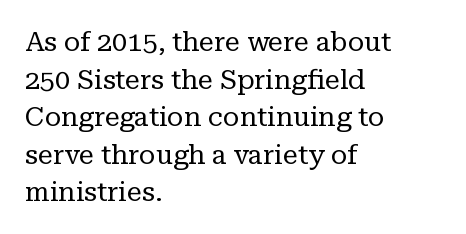
Q: Is the text bold? A: No.
Q: Is the text italic (slanted)? A: No, it is upright.
Q: Is the text underlined? A: No.
Q: How is the paragraph aligned? A: Left-aligned.
Q: Is the spacing between letters normal or unusually wide? A: Normal.
Q: Is the spacing between lines tight, normal or loose? A: Normal.
